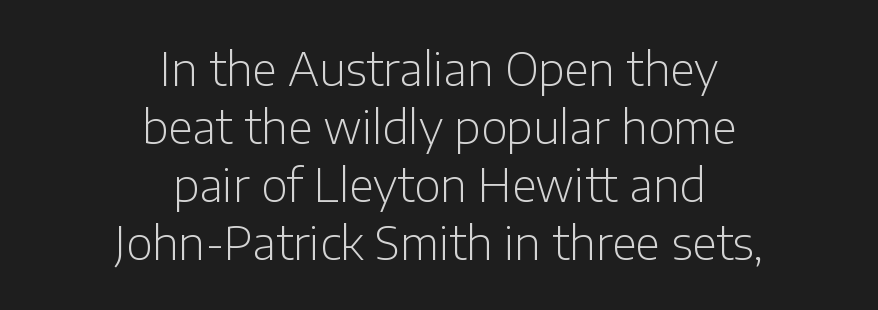
Bold? No — there's no thickening of the strokes. A typesetter would call this leading conventional body-copy spacing. You can tell it's not italic because the verticals are truly vertical. Look at the tracking — it's just the regular setting, nothing added. The typesetter chose a symmetrical, centered arrangement here.
